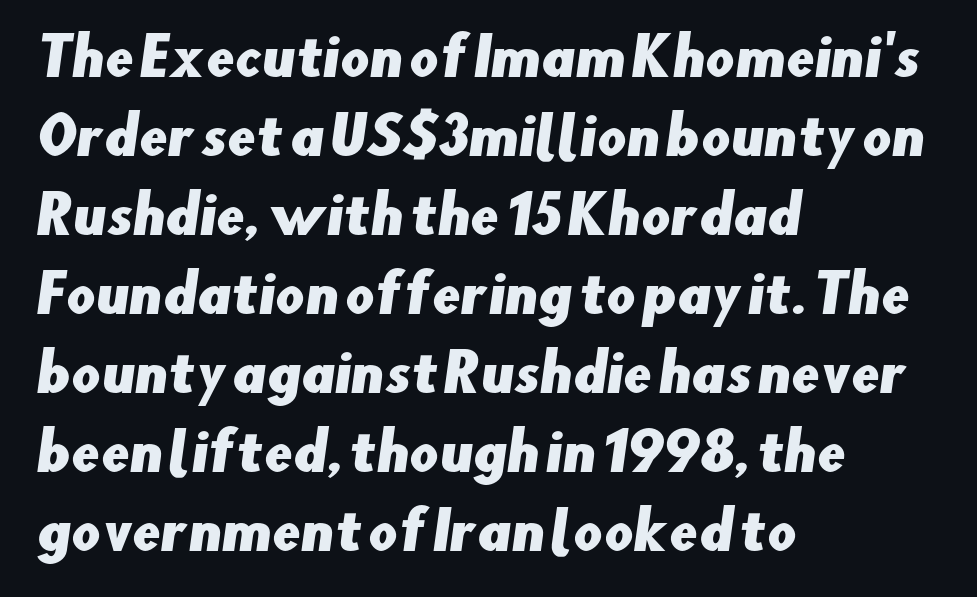
{"serif": "no", "width": "normal", "stroke_contrast": "low", "x_height": "small", "monospaced": "no", "underline": "no", "align": "left", "line_spacing": "normal", "line_spacing_ratio": 1.55, "letter_spacing": "normal", "letter_spacing_em": 0.0, "glyph_px": 51}
